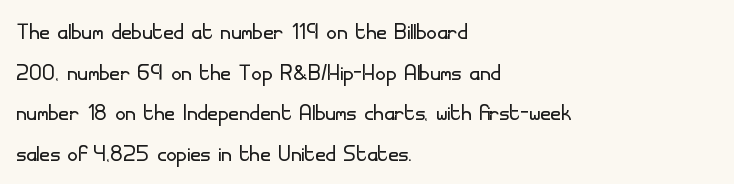
Anything drawn beneath the words? Only blank space. Think of a printed novel: that variable character pitch is what you see here. Visually the block forms a straight wall on the left and a jagged coastline on the right. Regular leading. The typography opts for an upright posture over an oblique one.
